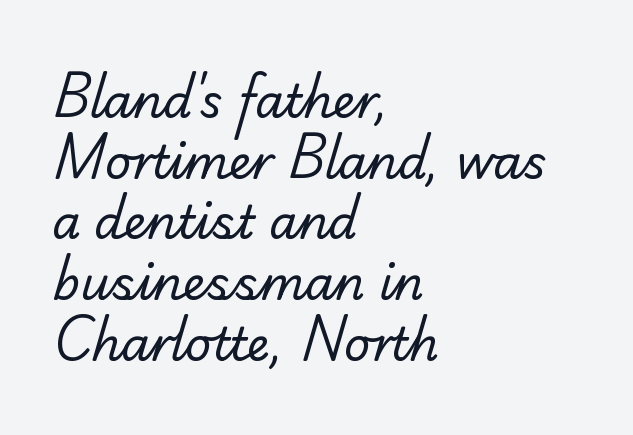
{"serif": "yes", "bold": "no", "weight": "regular", "width": "normal", "stroke_contrast": "low", "x_height": "small", "monospaced": "no", "underline": "no", "align": "left", "line_spacing": "normal", "line_spacing_ratio": 1.32, "letter_spacing": "normal", "letter_spacing_em": 0.0, "glyph_px": 46}
